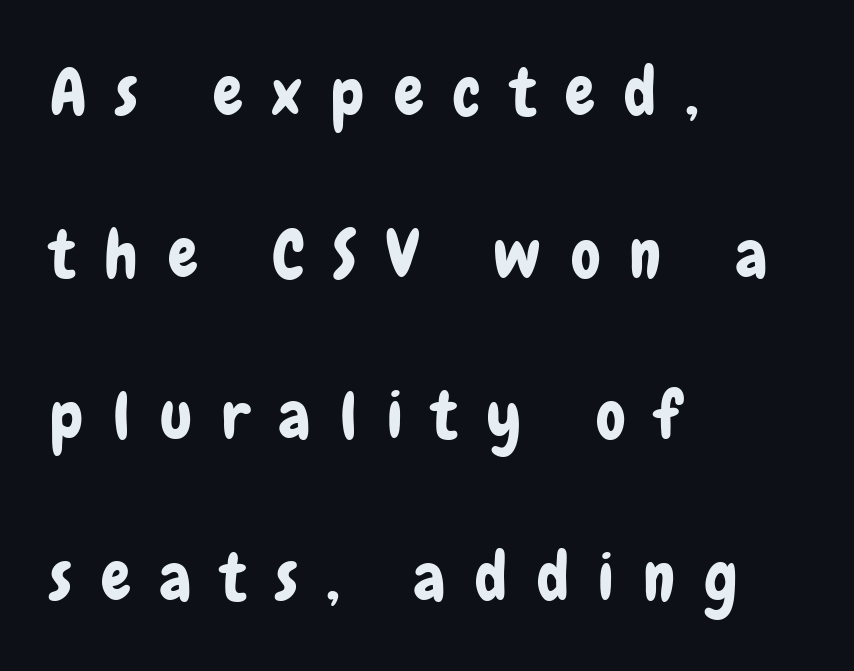
Q: Is the text italic (slanted)? A: No, it is upright.
Q: Is the typeface a serif or a sans-serif typeface? A: Sans-serif.
Q: Is the text underlined? A: No.
Q: How is the paragraph aligned? A: Left-aligned.
Q: Is the spacing between letters normal or unusually wide? A: Unusually wide.
Q: Is the spacing between lines tight, normal or loose? A: Loose.
Q: Width (condensed, normal, or wide)? A: Condensed.
Q: Stroke contrast? A: Low.
Q: x-height? A: Medium.
Q: Monospaced? A: No.
